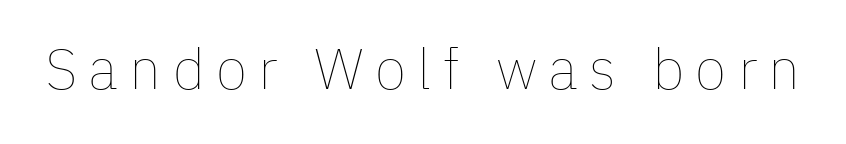
Q: Is the text bold? A: No.
Q: Is the text italic (slanted)? A: No, it is upright.
Q: Is the text underlined? A: No.
Q: Is the spacing between letters normal or unusually wide? A: Unusually wide.
Q: Width (condensed, normal, or wide)? A: Normal.
Q: Stroke contrast? A: Low.
Q: x-height? A: Medium.
Q: Monospaced? A: No.
